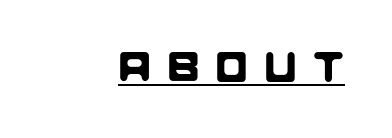
The image shows 41 px sans-serif type; set unusually wide letter spacing (+0.43 em), underlined; low stroke contrast and a large x-height.
